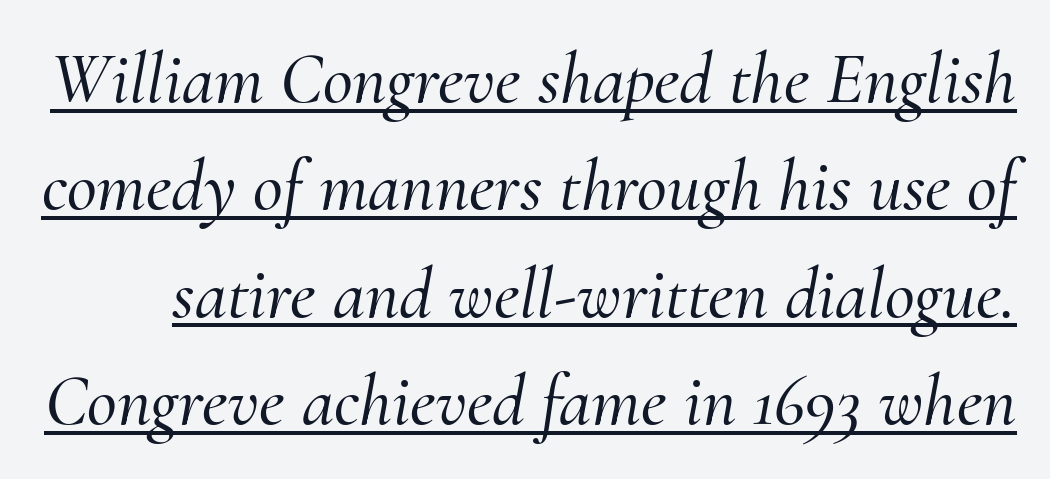
Letter spacing: default. Caption: lettering with a line underneath. The passage shown stacks its lines at a standard gap. Note the varied advance widths — an 'i' is clearly narrower than an 'm'.
